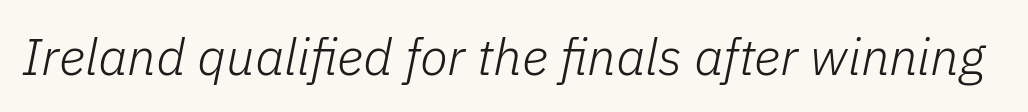
{"italic": "yes", "lean": "right", "slant_degrees": 11, "bold": "no", "weight": "light", "width": "normal", "stroke_contrast": "low", "x_height": "medium", "monospaced": "no", "underline": "no", "letter_spacing": "normal", "letter_spacing_em": 0.0, "glyph_px": 51}
